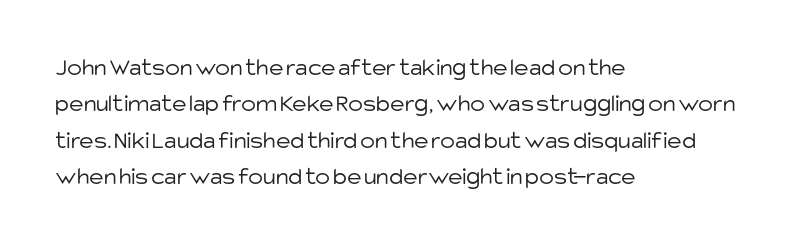
The image shows 25 px text type, upright; set left-aligned, normal line spacing (1.46x), normal letter spacing, not underlined.
